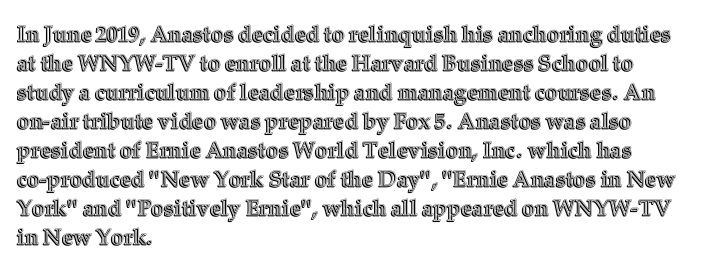
The image shows 22 px text type, upright; set left-aligned, normal line spacing (1.32x), normal letter spacing, not underlined.
